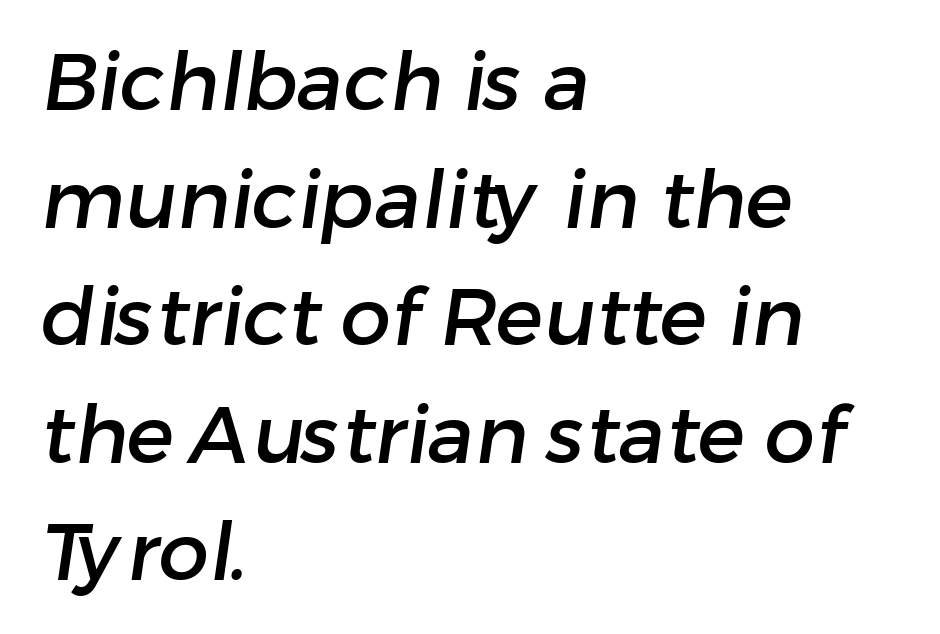
Q: Is the typeface a serif or a sans-serif typeface? A: Sans-serif.
Q: Is the text underlined? A: No.
Q: How is the paragraph aligned? A: Left-aligned.
Q: Is the spacing between letters normal or unusually wide? A: Normal.
Q: Is the spacing between lines tight, normal or loose? A: Normal.
Q: Width (condensed, normal, or wide)? A: Normal.
Q: Stroke contrast? A: Low.
Q: x-height? A: Medium.
Q: Monospaced? A: No.
